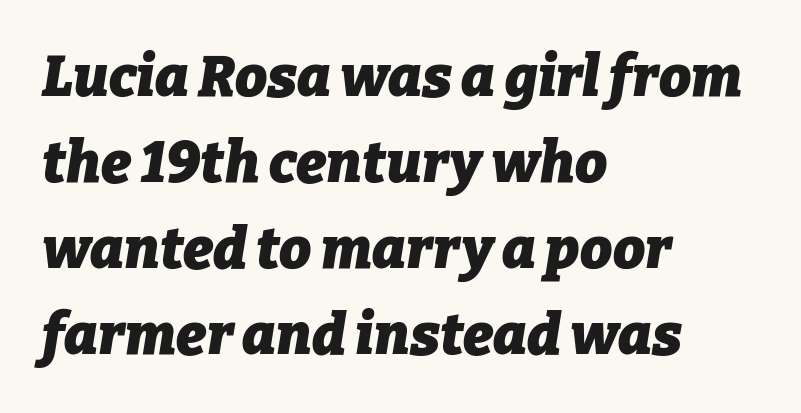
Q: Is the text bold? A: Yes.
Q: Is the text italic (slanted)? A: Yes, it leans right by about 9 degrees.
Q: Is the text underlined? A: No.
Q: How is the paragraph aligned? A: Left-aligned.
Q: Is the spacing between letters normal or unusually wide? A: Normal.
Q: Is the spacing between lines tight, normal or loose? A: Normal.
Q: Width (condensed, normal, or wide)? A: Normal.
Q: Stroke contrast? A: Low.
Q: x-height? A: Medium.
Q: Monospaced? A: No.
